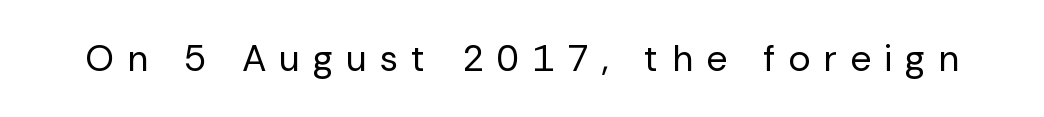
Q: Is the text bold? A: No.
Q: Is the text italic (slanted)? A: No, it is upright.
Q: Is the typeface a serif or a sans-serif typeface? A: Sans-serif.
Q: Is the text underlined? A: No.
Q: Is the spacing between letters normal or unusually wide? A: Unusually wide.
Q: Width (condensed, normal, or wide)? A: Normal.
Q: Stroke contrast? A: Low.
Q: x-height? A: Medium.
Q: Monospaced? A: No.
